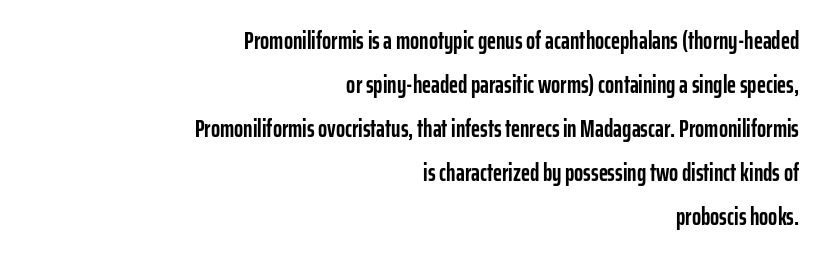
It's the straight-up-and-down kind of type. Nobody touched the tracking dial on this one. The strip under each line holds only bare page. Students, this is bold: see how much ink each stroke carries. Compared with a flush-left layout, this one pins lines to the opposite, right side.
